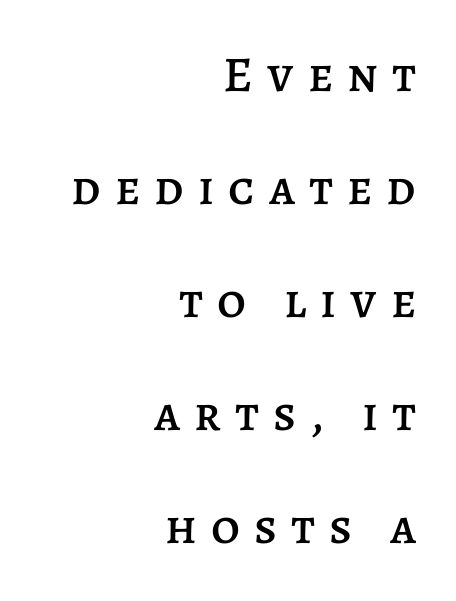
The image shows 50 px text type, upright; set right-aligned, loose line spacing (2.26x), unusually wide letter spacing (+0.28 em), not underlined; low stroke contrast and a large x-height.
